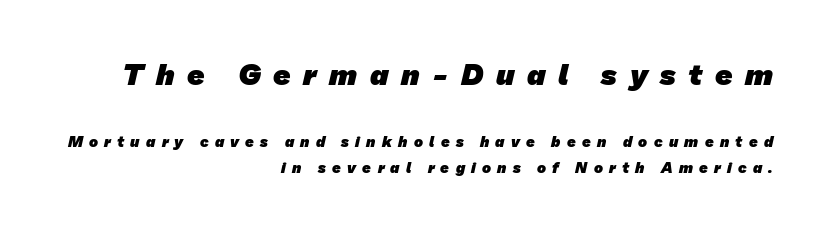
{"serif": "no", "bold": "yes", "weight": "heavy", "width": "normal", "stroke_contrast": "low", "x_height": "medium", "monospaced": "no", "underline": "no", "align": "right", "line_spacing_ratio": 1.76, "letter_spacing": "wide", "letter_spacing_em": 0.42, "larger_block": "first", "size_ratio": 2.0, "glyph_px": 30}
